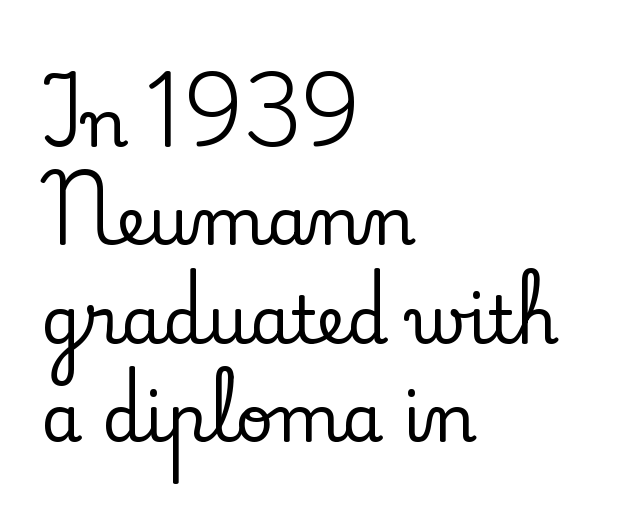
The image shows 66 px serif type, upright; set left-aligned, normal line spacing (1.49x), normal letter spacing, not underlined; low stroke contrast and a small x-height.
